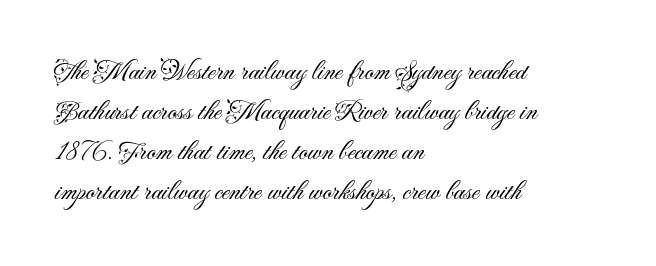
Q: Is the text bold? A: No.
Q: Is the text italic (slanted)? A: Yes.
Q: Is the typeface a serif or a sans-serif typeface? A: Sans-serif.
Q: Is the text underlined? A: No.
Q: How is the paragraph aligned? A: Left-aligned.
Q: Is the spacing between letters normal or unusually wide? A: Normal.
Q: Is the spacing between lines tight, normal or loose? A: Normal.
Q: Width (condensed, normal, or wide)? A: Normal.
Q: Stroke contrast? A: Medium.
Q: x-height? A: Small.
Q: Monospaced? A: No.
